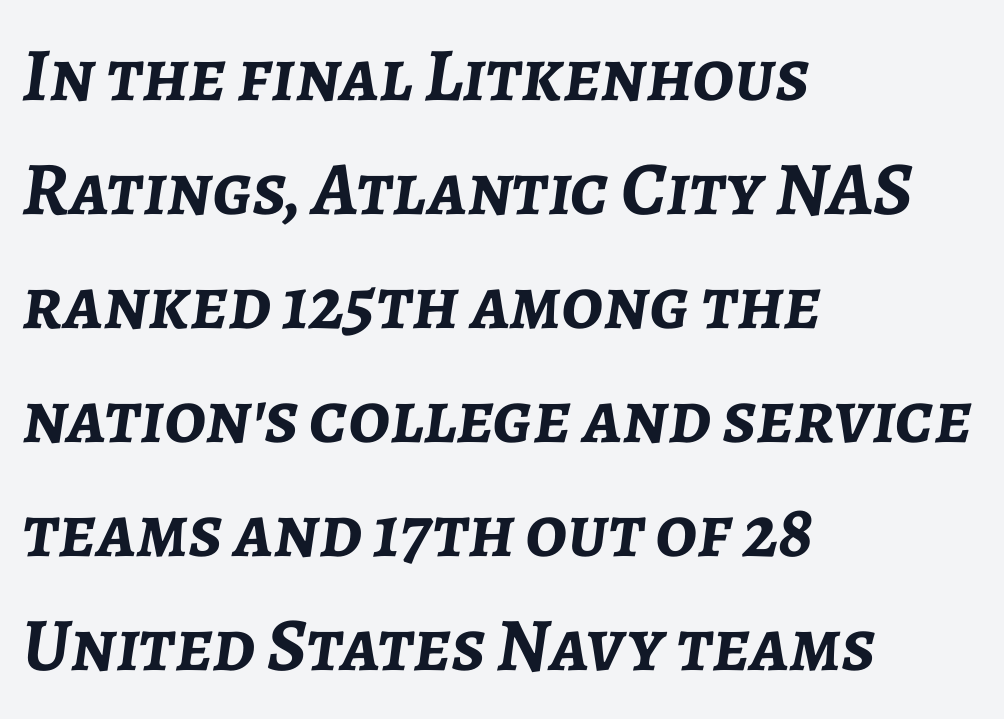
The image shows 76 px semibold type, italic (leaning right); set left-aligned, normal line spacing (1.5x), normal letter spacing, not underlined; low stroke contrast and a medium x-height.
